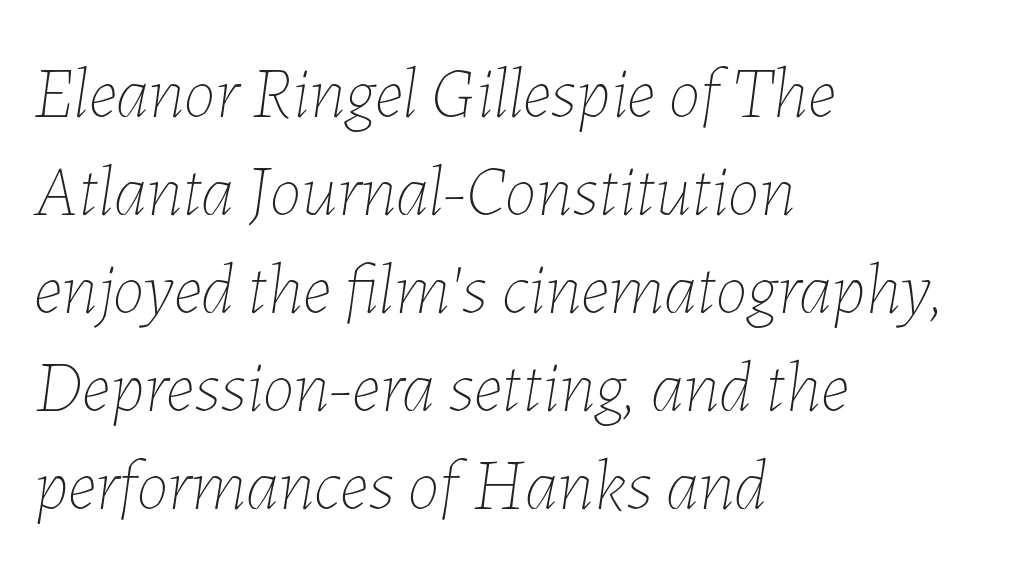
{"italic": "yes", "lean": "right", "slant_degrees": 7, "bold": "no", "weight": "thin", "width": "normal", "stroke_contrast": "low", "x_height": "medium", "monospaced": "no", "underline": "no", "align": "left", "line_spacing": "normal", "line_spacing_ratio": 1.36, "letter_spacing": "normal", "letter_spacing_em": 0.0, "glyph_px": 72}
